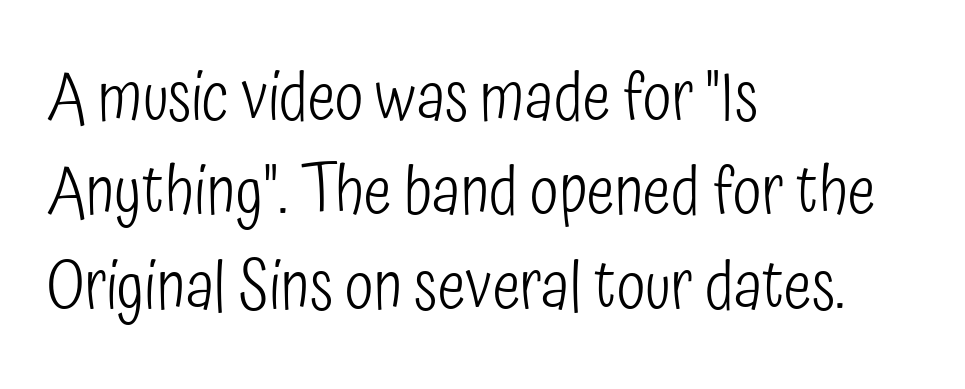
The font is comparable to plain body text, perhaps lighter. Does the copy run flush right? No — it runs flush left. What's the leading like? Ordinary, nothing unusual. You can tell from the bare stems that sans-serif type was used.
